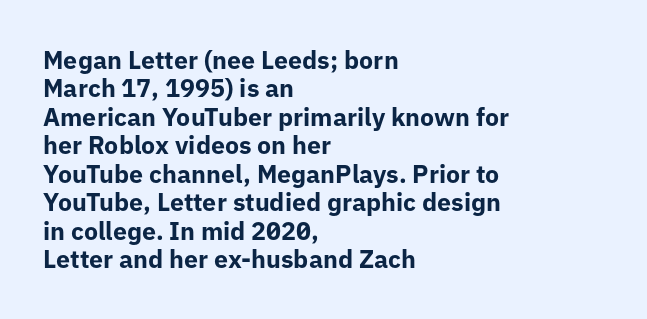
Q: Is the text bold? A: Yes.
Q: Is the text italic (slanted)? A: No, it is upright.
Q: Is the text underlined? A: No.
Q: How is the paragraph aligned? A: Left-aligned.
Q: Is the spacing between letters normal or unusually wide? A: Normal.
Q: Is the spacing between lines tight, normal or loose? A: Tight.
